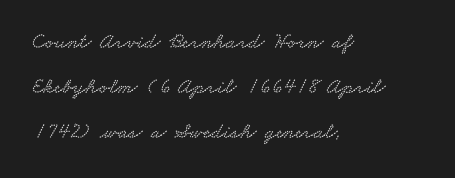
These lines stand farther apart than default settings would place them. This sample uses plain, unmodified letter spacing. The strip under each line holds only bare page. Reading down the block, your eye returns to a fixed left position each line.
